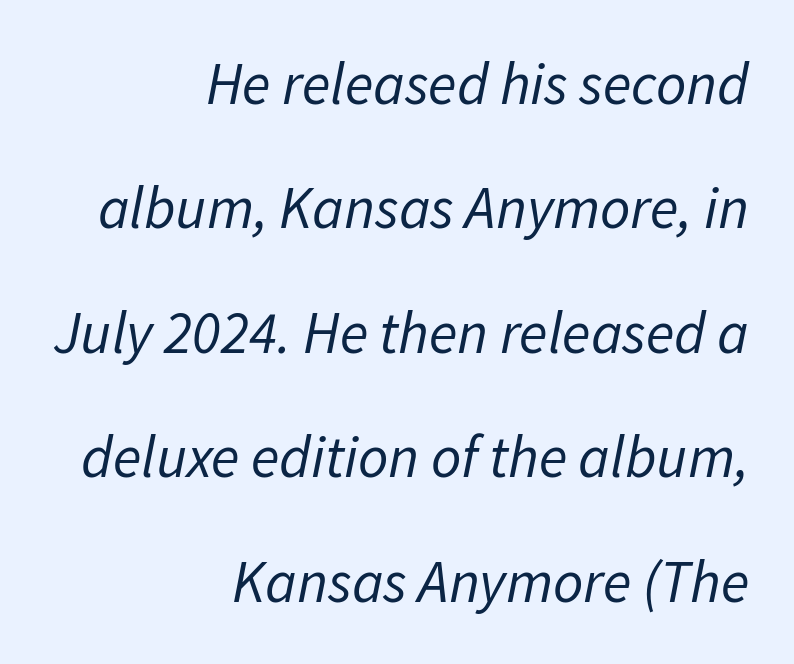
Leading is clearly above the norm, producing a sparse column. The space directly below the letters is spotless. Each letter keeps its own natural width here, so spacing adapts to shape. Compared with a typical body face, this is equally light or lighter still. Between one letter and the next there's only the usual sliver of space.
